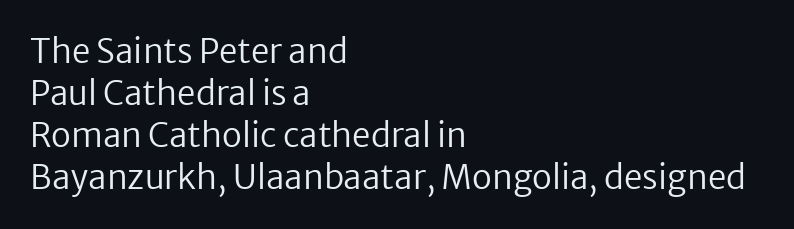
Is the letter spacing exaggerated? No — it looks like the ordinary default. A clean baseline with only descenders dipping below it. The face used here is a sans, in the tradition of grotesques and geometrics. Caption: face not bold, strokes unweighted. This sample is left-justified, so line endings fall wherever the words run out. Notice how descenders clear the ascenders below comfortably — that's standard leading.
